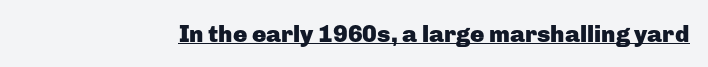
The image shows 24 px bold type, upright; set normal letter spacing, underlined.
